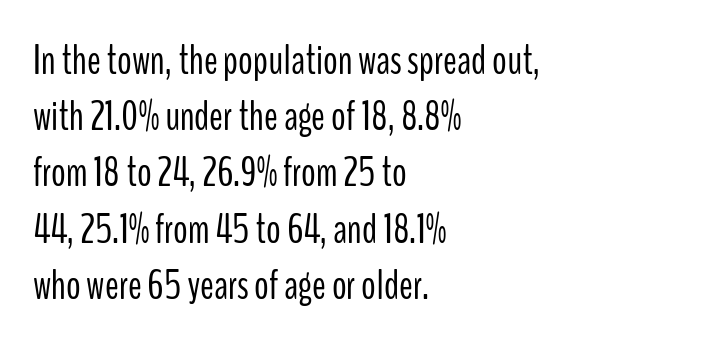
Q: Is the text bold? A: No.
Q: Is the text italic (slanted)? A: No, it is upright.
Q: Is the typeface a serif or a sans-serif typeface? A: Sans-serif.
Q: Is the text underlined? A: No.
Q: How is the paragraph aligned? A: Left-aligned.
Q: Is the spacing between letters normal or unusually wide? A: Normal.
Q: Is the spacing between lines tight, normal or loose? A: Normal.
Q: Width (condensed, normal, or wide)? A: Condensed.
Q: Stroke contrast? A: Low.
Q: x-height? A: Medium.
Q: Monospaced? A: No.
